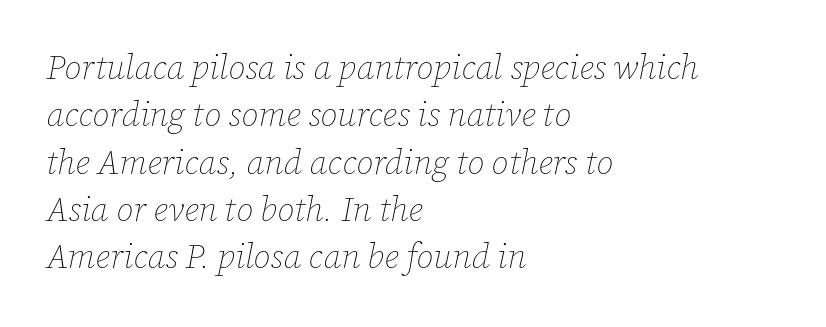
This sample keeps an unexceptional amount of space between lines. Is this a fixed-width face? No — the glyphs have proportional, varying widths. Lines of text with bare space underneath. Leftover space on each line is placed entirely after the last word. Looking at the ascenders, they clearly lean. You could call the tracking neutral — neither tight nor loose.
